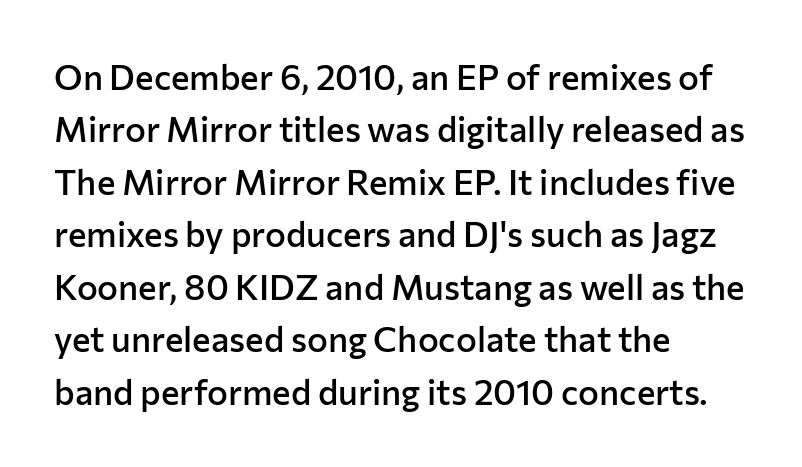
The image shows 35 px semibold sans-serif type, upright; set left-aligned, normal line spacing (1.5x), normal letter spacing, not underlined; low stroke contrast and a medium x-height.
